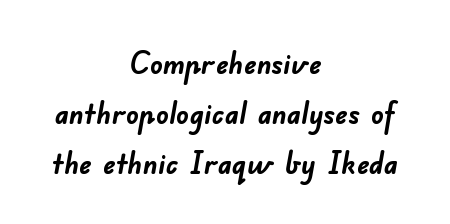
Q: Is the text bold? A: Yes.
Q: Is the typeface a serif or a sans-serif typeface? A: Sans-serif.
Q: Is the text underlined? A: No.
Q: How is the paragraph aligned? A: Centered.
Q: Is the spacing between letters normal or unusually wide? A: Normal.
Q: Is the spacing between lines tight, normal or loose? A: Normal.
Q: Width (condensed, normal, or wide)? A: Normal.
Q: Stroke contrast? A: Low.
Q: x-height? A: Small.
Q: Monospaced? A: No.
